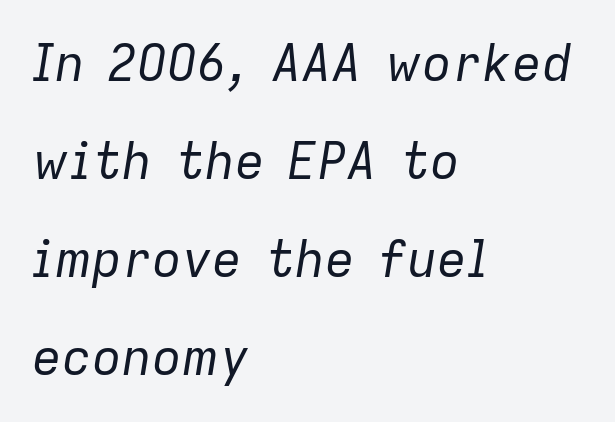
Q: Is the text bold? A: No.
Q: Is the text italic (slanted)? A: Yes, it leans right by about 9 degrees.
Q: Is the text underlined? A: No.
Q: How is the paragraph aligned? A: Left-aligned.
Q: Is the spacing between letters normal or unusually wide? A: Normal.
Q: Is the spacing between lines tight, normal or loose? A: Loose.
Q: Width (condensed, normal, or wide)? A: Normal.
Q: Stroke contrast? A: Low.
Q: x-height? A: Medium.
Q: Monospaced? A: No.
